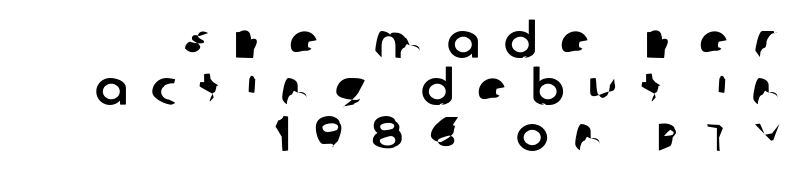
{"serif": "no", "width": "normal", "stroke_contrast": "low", "x_height": "large", "monospaced": "no", "underline": "no", "align": "right", "line_spacing": "tight", "line_spacing_ratio": 0.95, "letter_spacing": "wide", "letter_spacing_em": 0.49, "glyph_px": 49}
